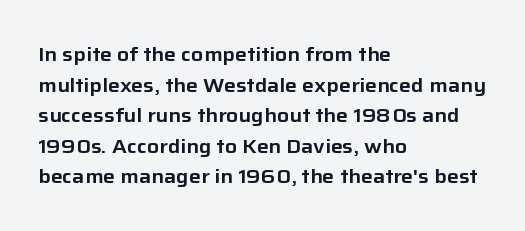
Q: Is the text italic (slanted)? A: No, it is upright.
Q: Is the text underlined? A: No.
Q: How is the paragraph aligned? A: Left-aligned.
Q: Is the spacing between letters normal or unusually wide? A: Normal.
Q: Is the spacing between lines tight, normal or loose? A: Normal.
